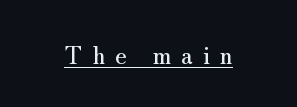
The passage shown is underscored from start to finish. The lettering holds an erect, upright posture throughout. Tracking here is generous; glyphs stand well apart from one another. The lines are quadded center.
